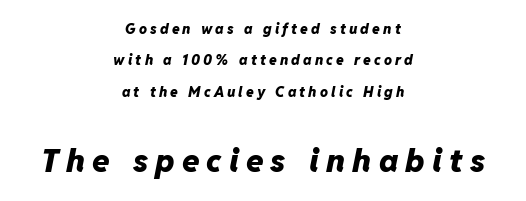
Q: Is the text bold? A: Yes.
Q: Is the text italic (slanted)? A: Yes, it leans right by about 11 degrees.
Q: Is the text underlined? A: No.
Q: How is the paragraph aligned? A: Centered.
Q: Is the spacing between letters normal or unusually wide? A: Unusually wide.
Q: Is the spacing between lines tight, normal or loose? A: Loose.
Q: Which block of text is set in a larger size, the first (top) or the second (bottom)? A: The second (bottom) one.
Q: Width (condensed, normal, or wide)? A: Normal.
Q: Stroke contrast? A: Low.
Q: x-height? A: Medium.
Q: Monospaced? A: No.
